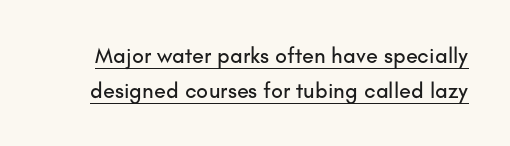
{"italic": "no", "underline": "yes", "line_spacing": "normal", "line_spacing_ratio": 1.59, "letter_spacing": "normal", "letter_spacing_em": 0.0, "glyph_px": 22}
